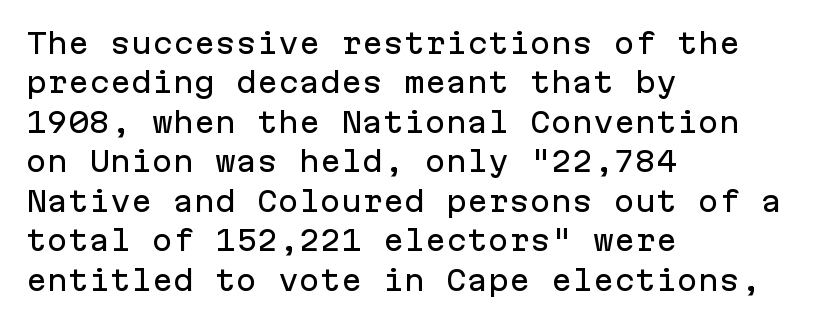
Notice how the stems are strictly vertical — no italics here. Each line starts at the same left margin while the right side varies. Is this a fixed-width face? Yes — each glyph sits in an identical cell. The text was rendered using a sans face with plain stroke endings.
